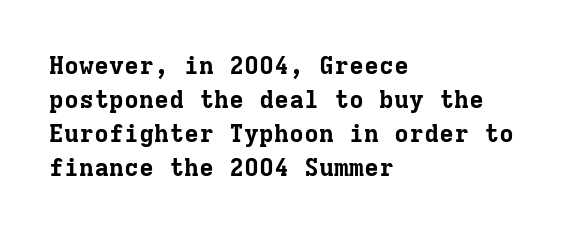
The image shows 25 px bold type, upright; set left-aligned, normal line spacing (1.36x), normal letter spacing, not underlined.
